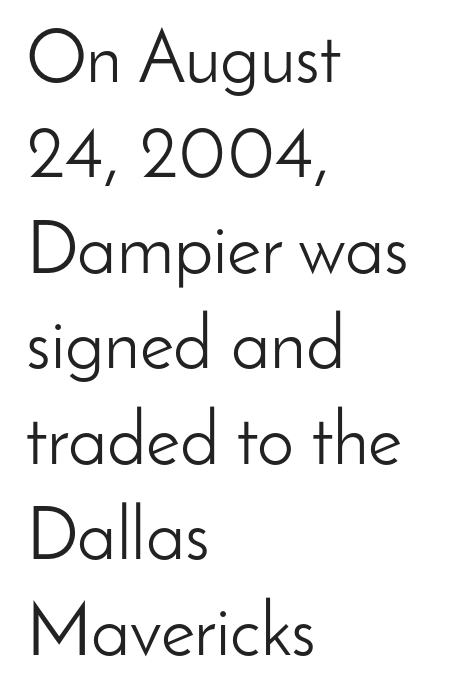
{"serif": "no", "italic": "no", "bold": "no", "weight": "light", "width": "normal", "stroke_contrast": "low", "x_height": "small", "monospaced": "no", "underline": "no", "align": "left", "line_spacing": "normal", "line_spacing_ratio": 1.29, "letter_spacing": "normal", "letter_spacing_em": 0.0, "glyph_px": 74}
